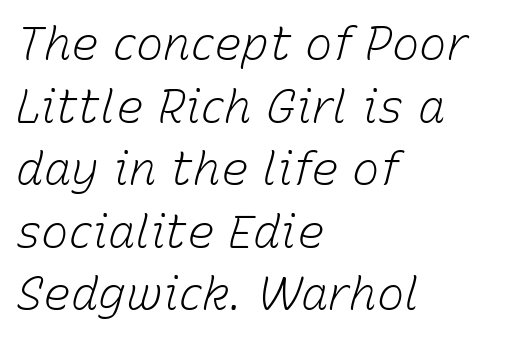
The image shows 46 px light type, italic (leaning right); set left-aligned, normal line spacing (1.36x), normal letter spacing, not underlined; low stroke contrast and a medium x-height.
